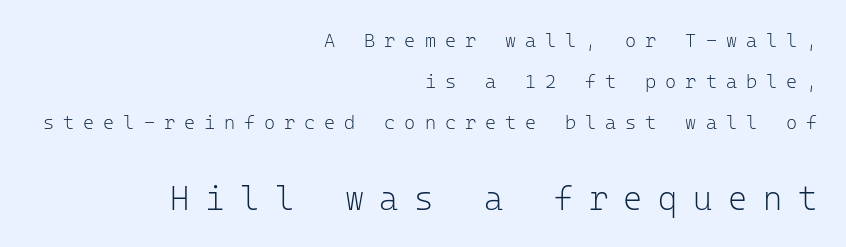
{"serif": "no", "italic": "no", "bold": "no", "weight": "light", "width": "normal", "stroke_contrast": "low", "x_height": "medium", "monospaced": "yes", "underline": "no", "align": "right", "line_spacing": "loose", "line_spacing_ratio": 2.16, "letter_spacing": "wide", "letter_spacing_em": 0.47, "larger_block": "second", "size_ratio": 1.74, "glyph_px": 33}
